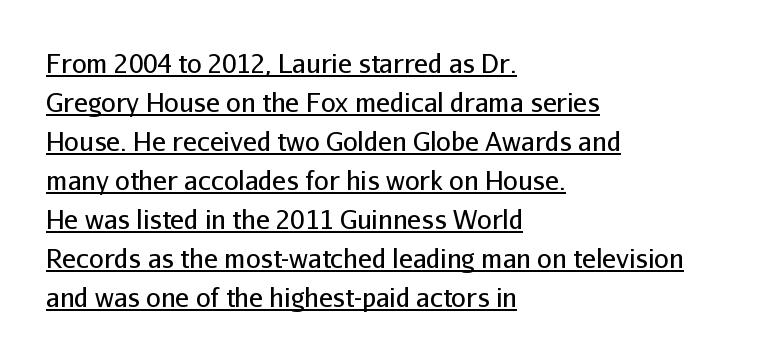
Decoration check: the copy is underlined. No italicization has been applied; the sample stays upright. Stems here are at most as thick as an everyday book face. The typesetter chose a ragged-right arrangement here.
